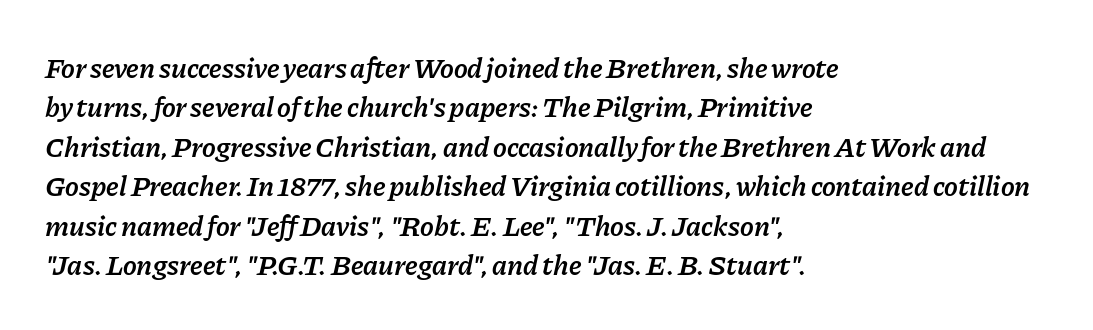
The image shows 29 px semibold type, italic (leaning right); set left-aligned, normal line spacing (1.36x), normal letter spacing, not underlined; low stroke contrast and a medium x-height.
